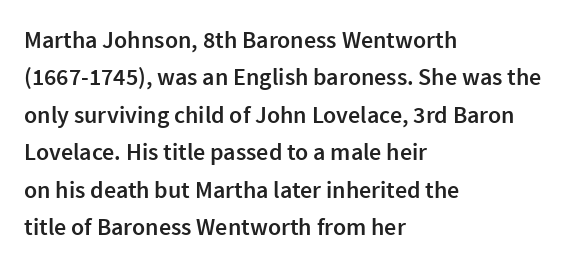
The image shows 24 px text type, upright; set left-aligned, normal line spacing (1.56x), normal letter spacing, not underlined.
